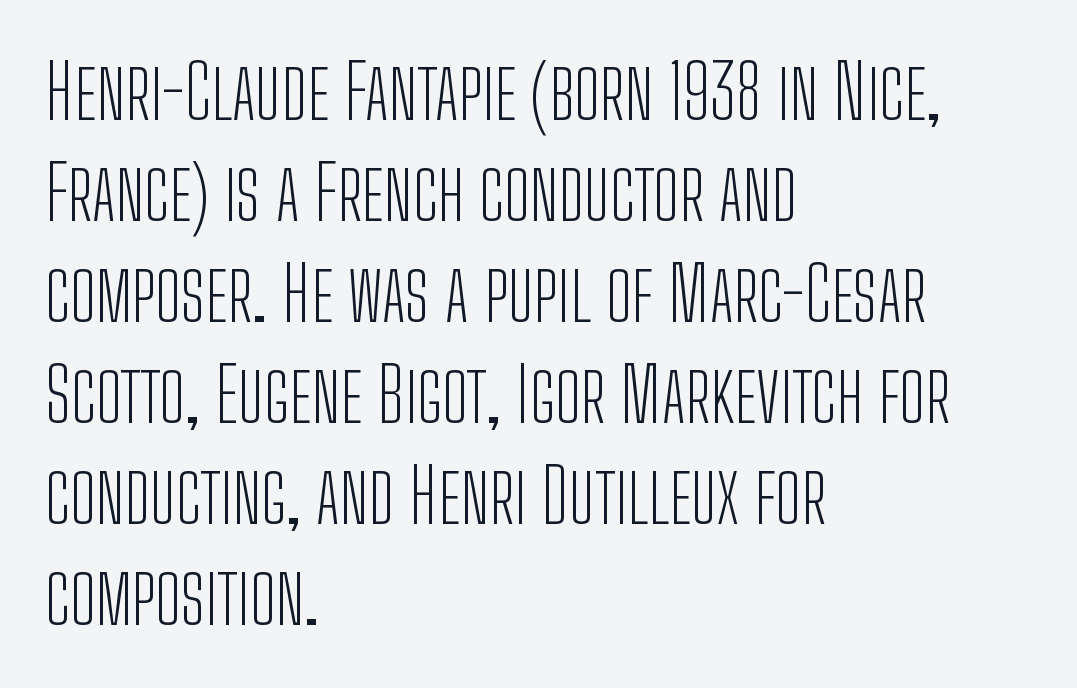
{"serif": "no", "italic": "no", "bold": "no", "weight": "light", "width": "condensed", "stroke_contrast": "low", "x_height": "medium", "monospaced": "no", "underline": "no", "align": "left", "line_spacing": "normal", "line_spacing_ratio": 1.33, "letter_spacing": "normal", "letter_spacing_em": 0.0, "glyph_px": 76}
